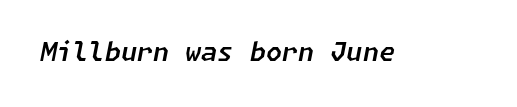
{"italic": "yes", "lean": "right", "slant_degrees": 11, "underline": "no", "letter_spacing": "normal", "letter_spacing_em": 0.0, "glyph_px": 26}
